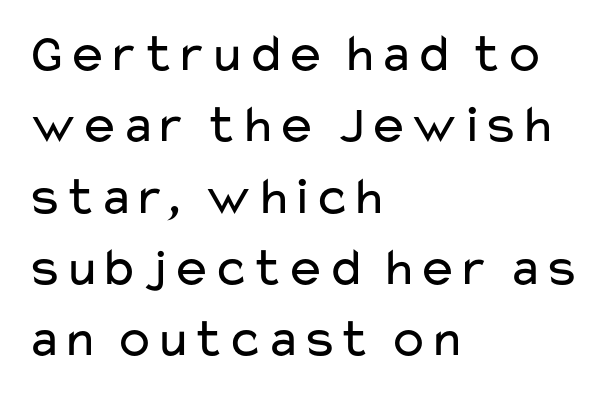
The image shows 54 px regular-weight, wide sans-serif type, upright; set left-aligned, normal line spacing (1.32x), normal letter spacing, not underlined; low stroke contrast and a medium x-height.
